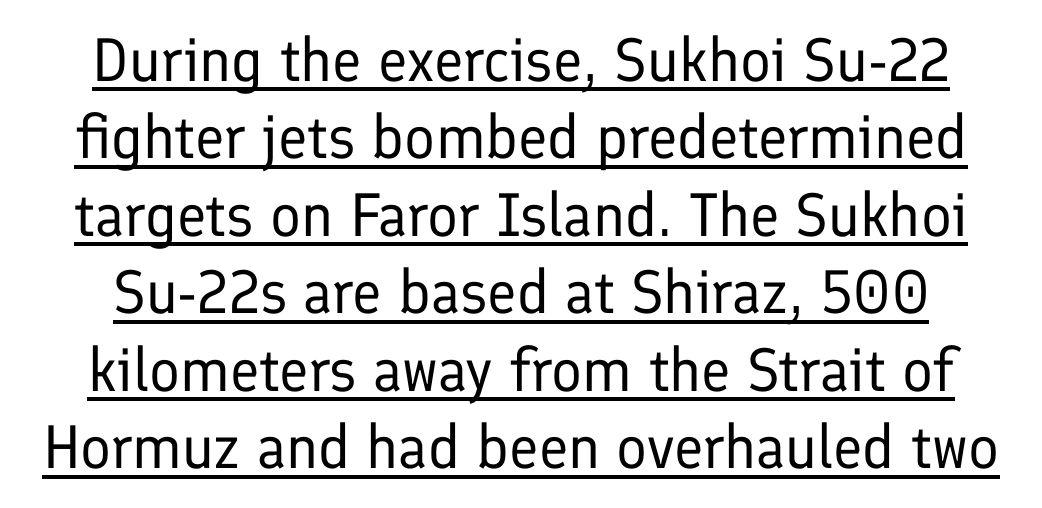
Compared with a typical body face, this is equally light or lighter still. A continuous stroke trails under the words, as in a hyperlink. Is there any slant? The stems are plumb. Spacing verdict: proportional, widths tailored to each character.
